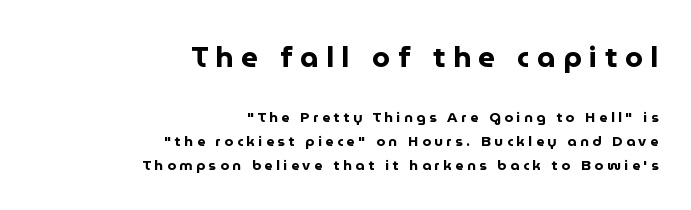
{"serif": "no", "italic": "no", "bold": "yes", "weight": "bold", "width": "normal", "stroke_contrast": "low", "x_height": "medium", "monospaced": "no", "underline": "no", "align": "right", "line_spacing": "normal", "line_spacing_ratio": 1.69, "letter_spacing": "wide", "letter_spacing_em": 0.26, "larger_block": "first", "size_ratio": 2.07, "glyph_px": 29}
